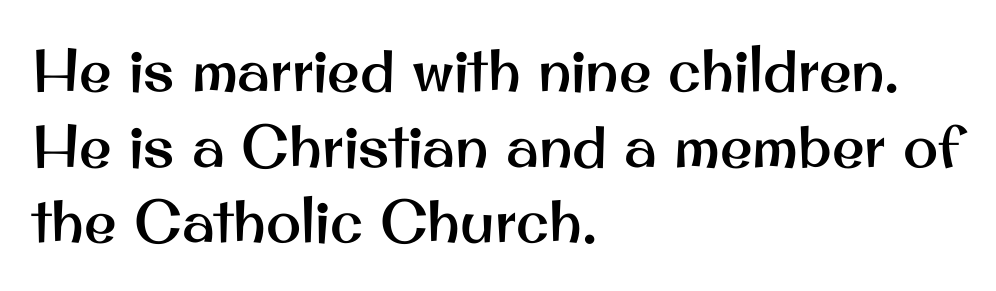
Anything drawn beneath the words? Only blank space. Reading down the column, the eye jumps a familiar distance to each next line. If you drew a ruler down the left edge, every line would touch it. I'd call this a sans setting — the letters go barefoot. Varying glyph widths throughout — classic text-font behaviour.
